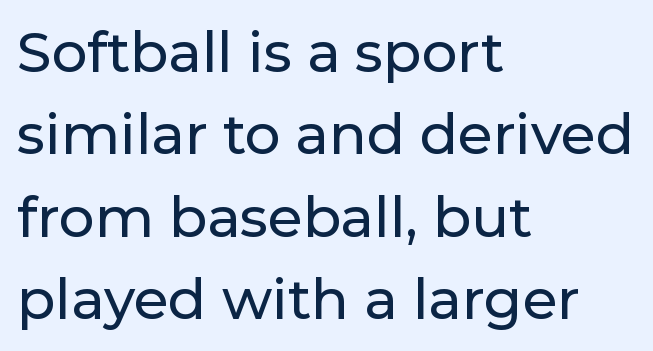
Q: Is the text italic (slanted)? A: No, it is upright.
Q: Is the typeface a serif or a sans-serif typeface? A: Sans-serif.
Q: Is the text underlined? A: No.
Q: How is the paragraph aligned? A: Left-aligned.
Q: Is the spacing between letters normal or unusually wide? A: Normal.
Q: Is the spacing between lines tight, normal or loose? A: Normal.
Q: Width (condensed, normal, or wide)? A: Normal.
Q: Stroke contrast? A: Low.
Q: x-height? A: Medium.
Q: Monospaced? A: No.
